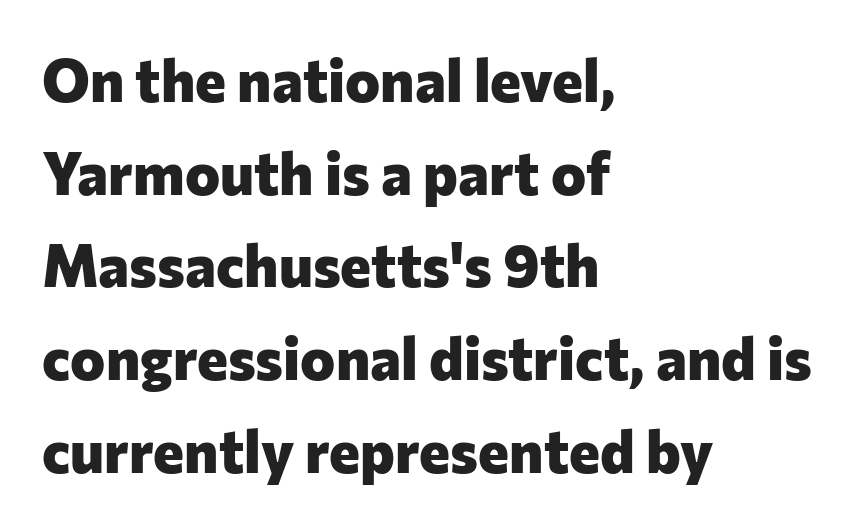
Successive baselines arrive at the customary interval. Grotesque or geometric, the face here clearly has no serifs. Character widths vary here, with narrow letters taking less room than wide ones. The gap between lines stays unmarked. How heavy is the stroke? Heavy — this is a bold. The lettering holds an erect, upright posture throughout.
